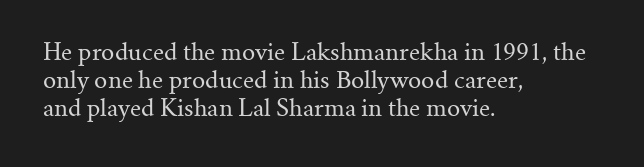
Every stem runs plumb, perpendicular to the baseline. Layout note: lines flush left. Decoration check: the copy has no underline. Short note: letters normally spaced.
